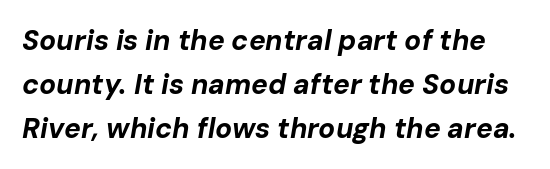
Summary of vertical rhythm: regular, with standard interline spacing. Would a proofreader flag this as italicized? Yes. Nobody touched the tracking dial on this one. Note the varied advance widths — an 'i' is clearly narrower than an 'm'. This is heavy type, rendered in bold.
